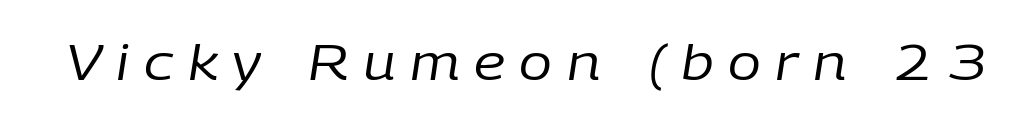
{"italic": "yes", "lean": "right", "slant_degrees": 9, "bold": "no", "weight": "regular", "width": "normal", "stroke_contrast": "low", "x_height": "medium", "monospaced": "no", "underline": "no", "letter_spacing": "wide", "letter_spacing_em": 0.3, "glyph_px": 49}
